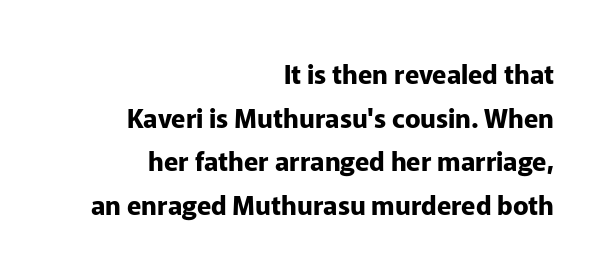
{"italic": "no", "bold": "yes", "underline": "no", "align": "right", "line_spacing": "normal", "line_spacing_ratio": 1.68, "letter_spacing": "normal", "letter_spacing_em": 0.0, "glyph_px": 26}
